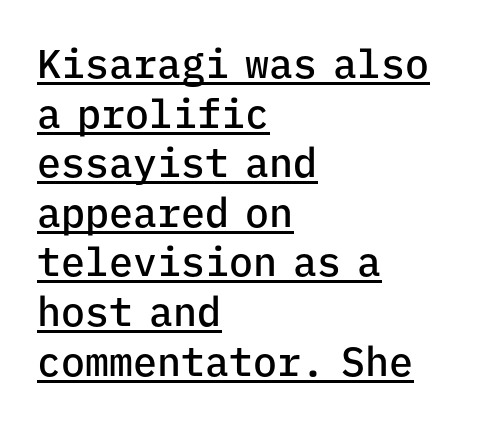
Q: Is the text bold? A: Semi-bold.
Q: Is the text italic (slanted)? A: No, it is upright.
Q: Is the typeface a serif or a sans-serif typeface? A: Sans-serif.
Q: Is the text underlined? A: Yes.
Q: How is the paragraph aligned? A: Left-aligned.
Q: Is the spacing between letters normal or unusually wide? A: Normal.
Q: Width (condensed, normal, or wide)? A: Normal.
Q: Stroke contrast? A: Low.
Q: x-height? A: Medium.
Q: Monospaced? A: Yes.
